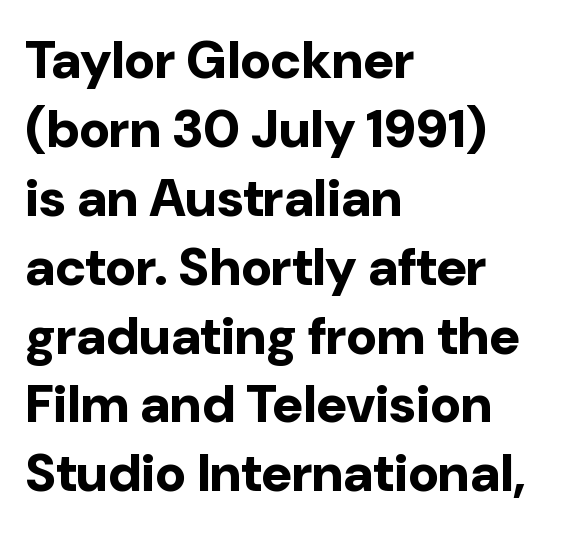
{"serif": "no", "italic": "no", "bold": "yes", "weight": "bold", "width": "normal", "stroke_contrast": "low", "x_height": "medium", "monospaced": "no", "underline": "no", "align": "left", "line_spacing": "normal", "line_spacing_ratio": 1.3, "letter_spacing": "normal", "letter_spacing_em": 0.0, "glyph_px": 53}
